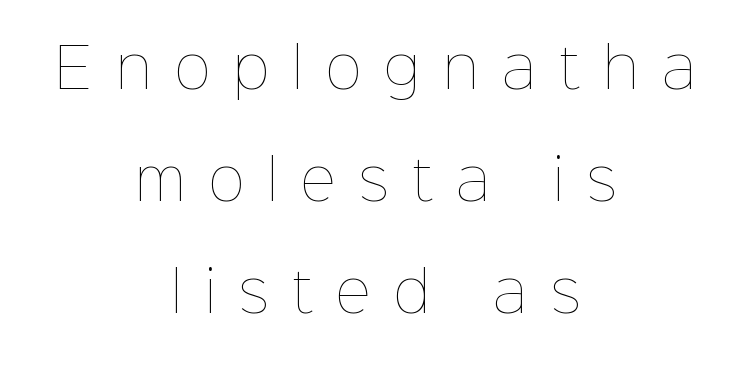
Italic: no, the glyphs are upright roman. The text block is weighted toward neither margin, spreading evenly from the middle. The weight would be labelled regular, book, light, or lighter still. Does the leading feel generous? Absolutely, it's lavish.
